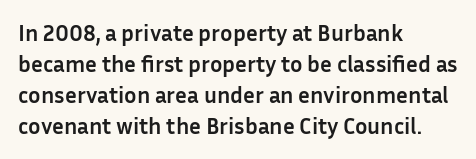
Caption: bold face, heavy strokes. Compared with typical body copy, the letter spacing here is the same. Line starts are locked; line ends wander. The axis of the letterforms is exactly vertical.
